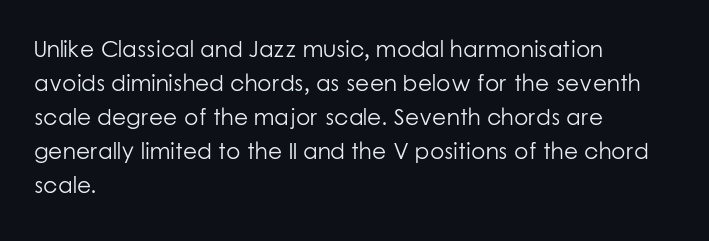
The type sits square on the baseline with zero lean. Stem width sits at or under what a default text font uses. Horizontally, the lines are justified to the leading edge only. This sample keeps an unexceptional amount of space between lines. The space beneath each line is pristine and unruled. There is no visible air inserted between adjacent glyphs.
